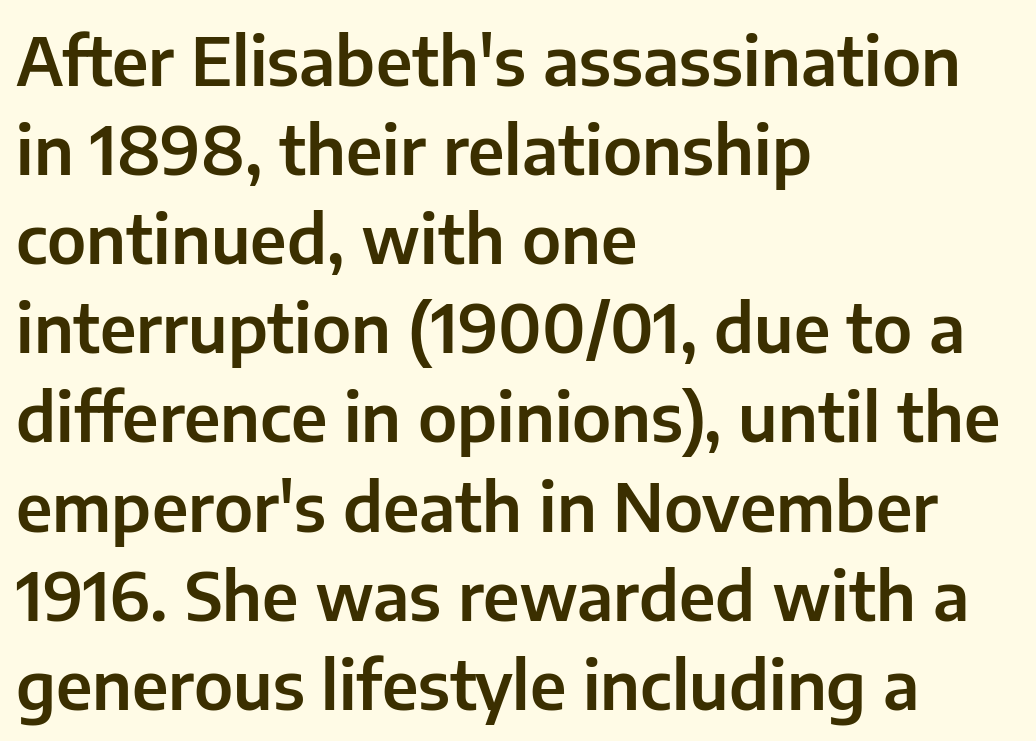
Compared with typical paragraphs, the rows here are spaced about the same. The compositor pushed each line to the left boundary. Varying glyph widths throughout — classic text-font behaviour. Underline: absent.
